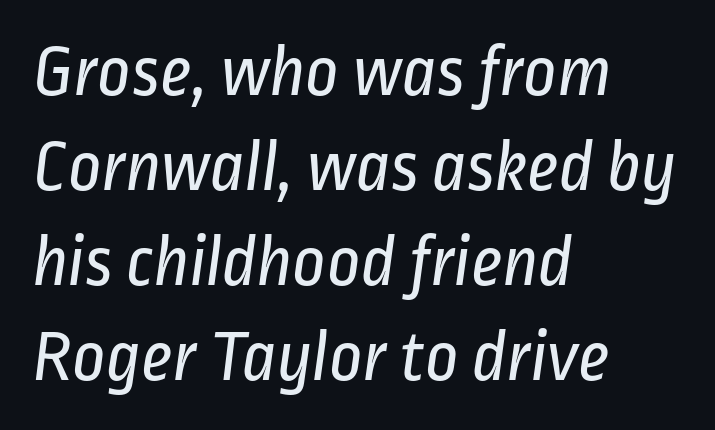
Letterform terminals end flat and unadorned throughout the passage. Unbolded letterforms with no extra heft. The text block is weighted toward the left margin, trailing off unevenly rightward. The rows are spaced the way most documents space them.
